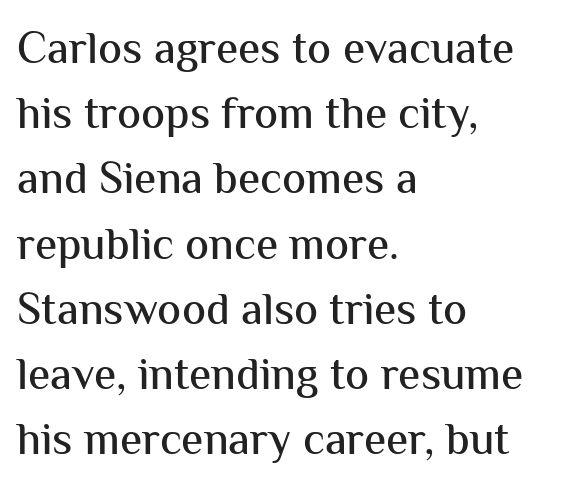
A normal amount of white space separates one row of letters from the next. Any mark beneath the type? The region is blank. The typesetter chose a ragged-right arrangement here. The rendering uses natural spacing where letterforms have individual widths. Check where the strokes stop: nothing finishes them off — pure sans.
